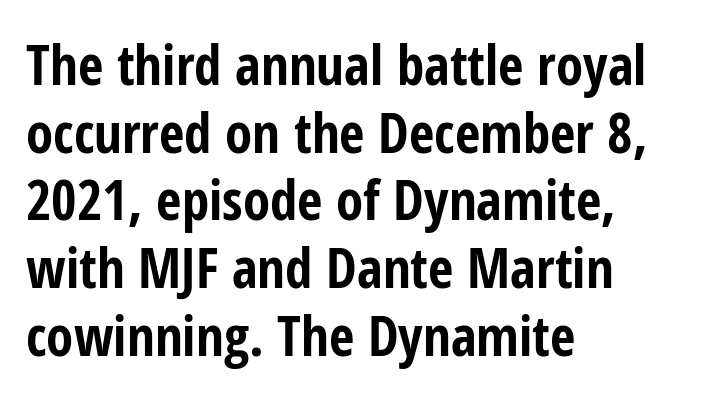
The image shows 55 px bold, condensed sans-serif type, upright; set left-aligned, line spacing 1.23x, normal letter spacing, not underlined; low stroke contrast and a medium x-height.
